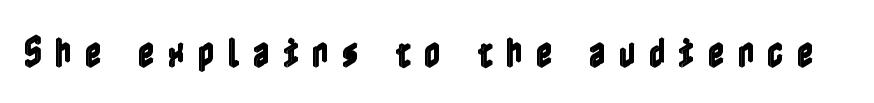
{"italic": "no", "width": "condensed", "x_height": "medium", "underline": "no", "letter_spacing": "wide", "letter_spacing_em": 0.38, "glyph_px": 33}
